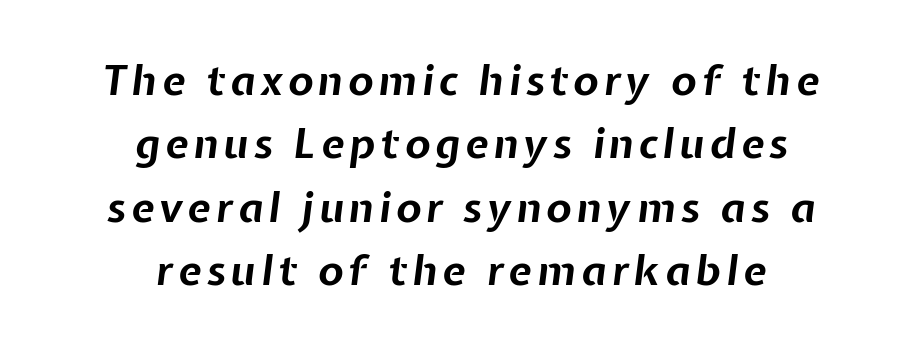
The image shows 42 px bold type, italic (leaning right); set centered, normal line spacing (1.51x), not underlined; low stroke contrast and a medium x-height.
